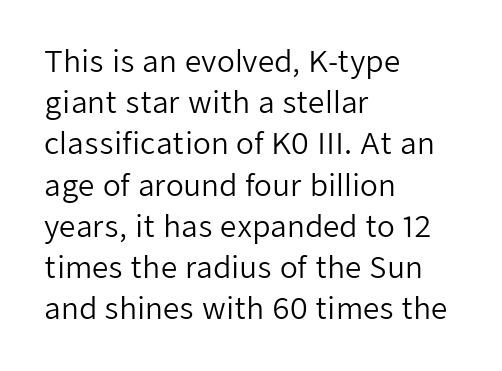
Here the glyphs are tracked normally, forming tight word shapes. The weight tops out at a normal text grade. The letters advance in unequal steps, a hallmark of proportional type. The space between consecutive lines is moderate.
